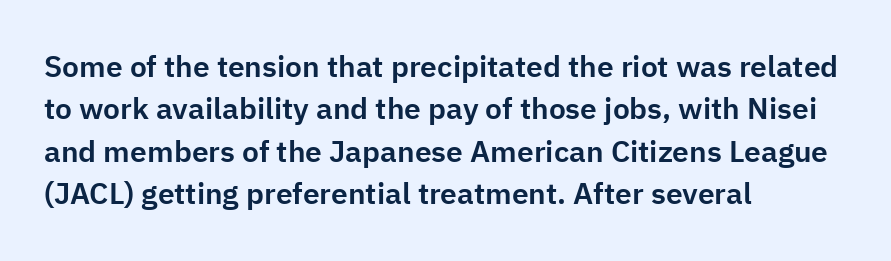
{"serif": "no", "italic": "no", "width": "normal", "stroke_contrast": "low", "x_height": "medium", "monospaced": "no", "underline": "no", "align": "left", "line_spacing": "normal", "line_spacing_ratio": 1.41, "letter_spacing": "normal", "letter_spacing_em": 0.0, "glyph_px": 30}
